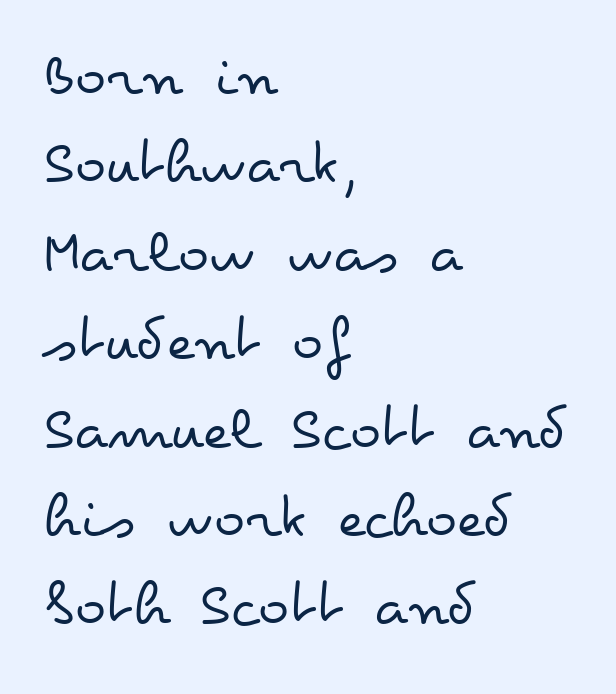
Q: Is the text bold? A: No.
Q: Is the text italic (slanted)? A: No, it is upright.
Q: Is the text underlined? A: No.
Q: How is the paragraph aligned? A: Left-aligned.
Q: Is the spacing between letters normal or unusually wide? A: Normal.
Q: Is the spacing between lines tight, normal or loose? A: Normal.
Q: Width (condensed, normal, or wide)? A: Wide.
Q: Stroke contrast? A: Low.
Q: x-height? A: Small.
Q: Monospaced? A: No.
